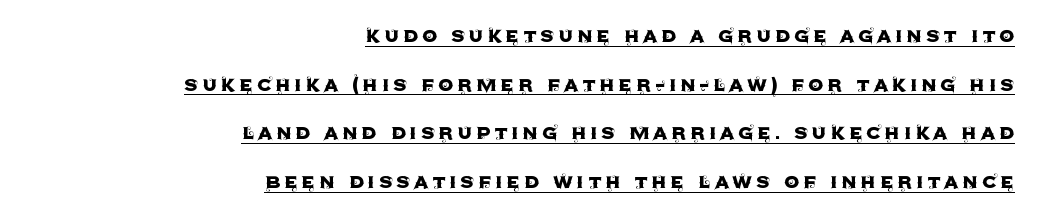
The image shows 24 px text type, upright; set right-aligned, loose line spacing (2.03x), underlined.
